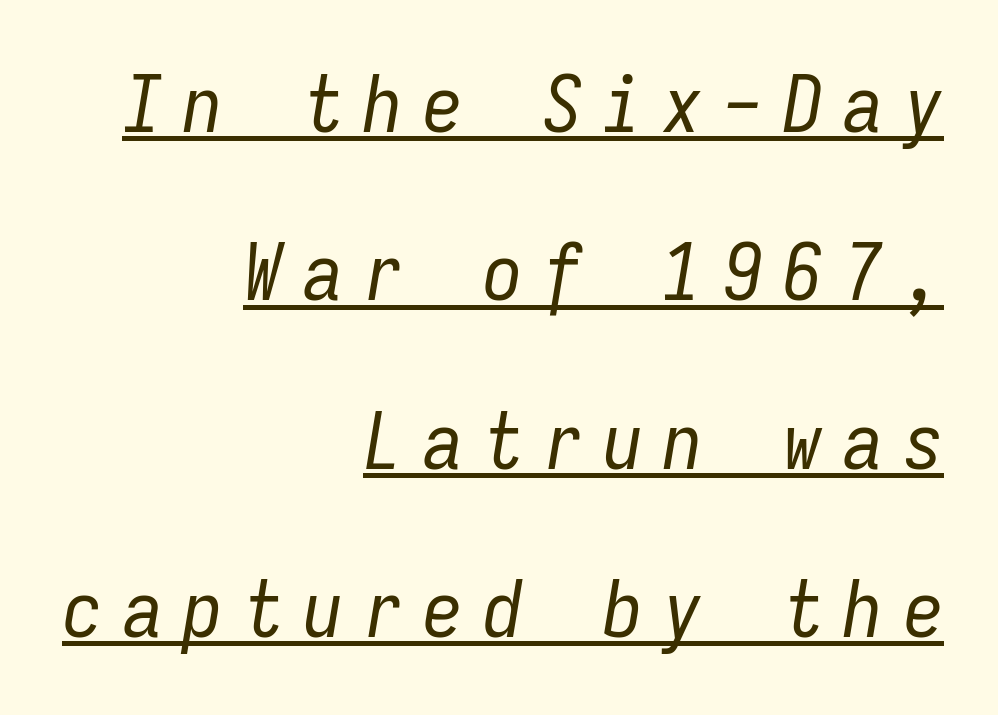
The lines are spread far apart with generous leading. The lettering is marked with a stroke running underneath it. Stems here are at most as thick as an everyday book face. Every character sits at an angle, as italics do.
